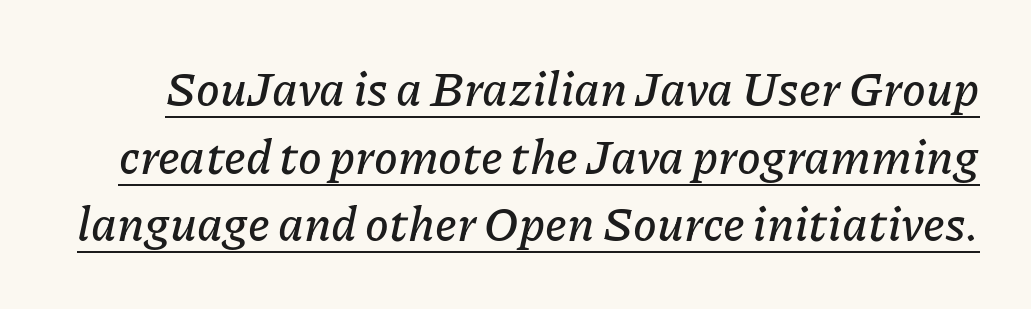
The block of text has a typical density, with ordinary space between rows. The face used here is proportionally spaced, like ordinary book or web type. These characters rest on top of a visible drawn line. These lines keep a tight, regular rhythm from letter to letter.
